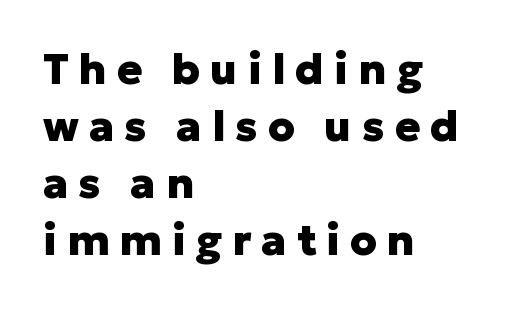
The image shows 42 px heavy sans-serif type, upright; set left-aligned, normal line spacing (1.36x), unusually wide letter spacing (+0.24 em), not underlined; low stroke contrast and a medium x-height.
